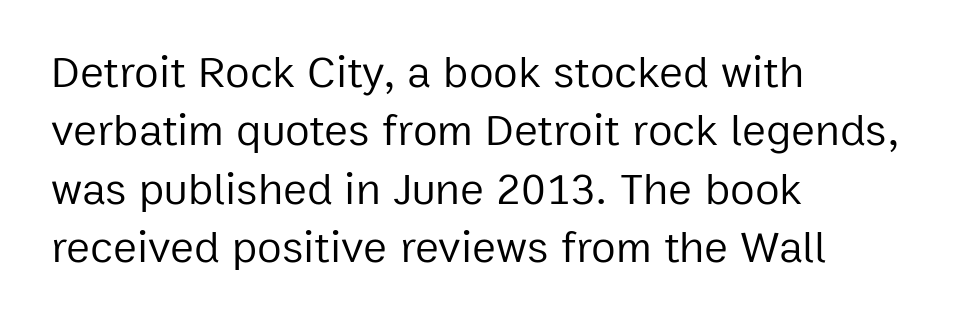
Q: Is the text bold? A: No.
Q: Is the text italic (slanted)? A: No, it is upright.
Q: Is the typeface a serif or a sans-serif typeface? A: Sans-serif.
Q: Is the text underlined? A: No.
Q: How is the paragraph aligned? A: Left-aligned.
Q: Is the spacing between letters normal or unusually wide? A: Normal.
Q: Is the spacing between lines tight, normal or loose? A: Normal.
Q: Width (condensed, normal, or wide)? A: Normal.
Q: Stroke contrast? A: Low.
Q: x-height? A: Medium.
Q: Monospaced? A: No.
